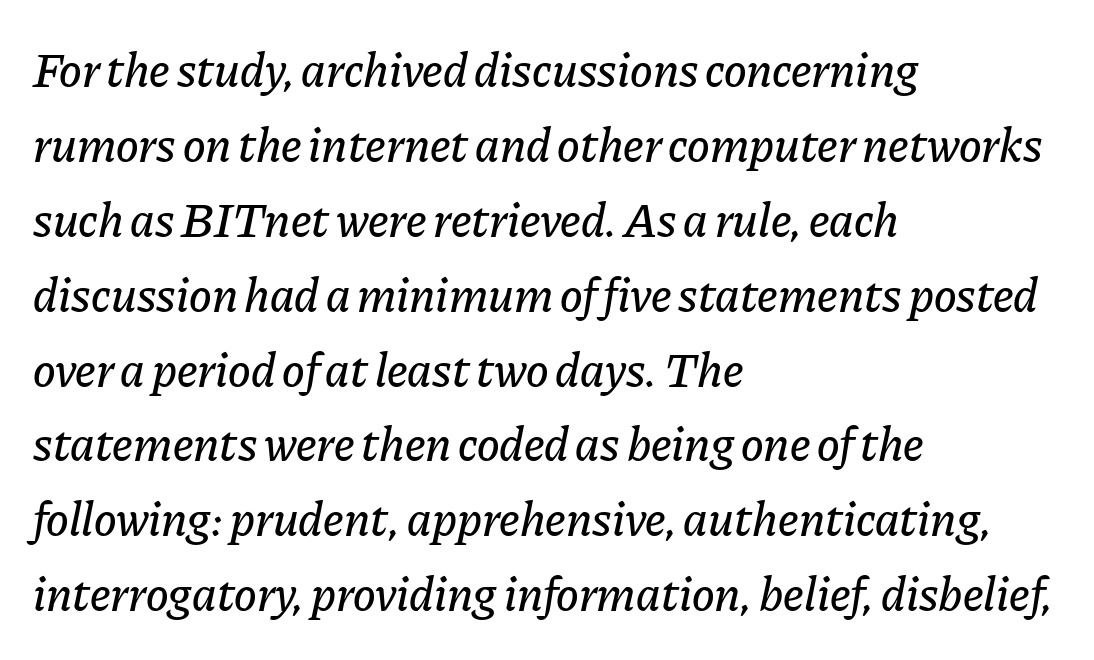
{"italic": "yes", "lean": "right", "slant_degrees": 11, "width": "normal", "stroke_contrast": "low", "x_height": "medium", "monospaced": "no", "underline": "no", "align": "left", "line_spacing": "normal", "line_spacing_ratio": 1.56, "letter_spacing": "normal", "letter_spacing_em": 0.0, "glyph_px": 48}
